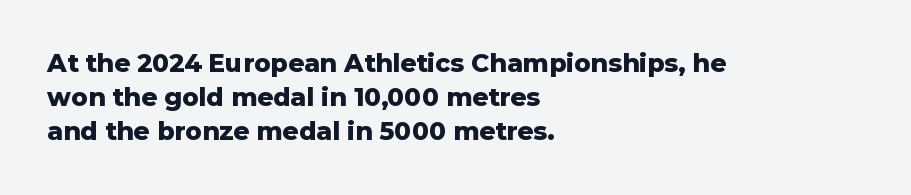
Q: Is the text bold? A: Yes.
Q: Is the text italic (slanted)? A: No, it is upright.
Q: Is the text underlined? A: No.
Q: How is the paragraph aligned? A: Left-aligned.
Q: Is the spacing between letters normal or unusually wide? A: Normal.
Q: Is the spacing between lines tight, normal or loose? A: Normal.
